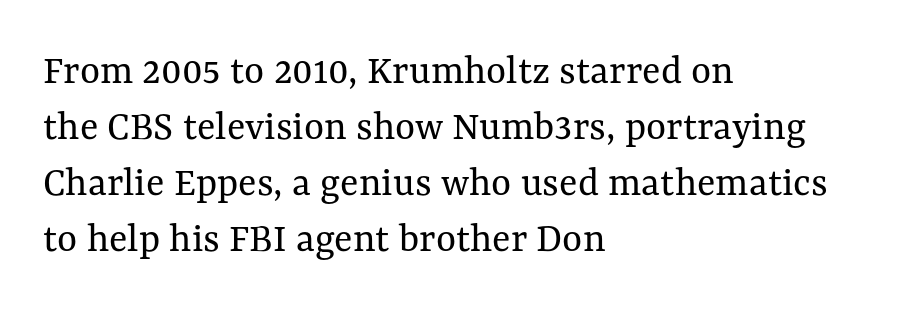
Q: Is the text bold? A: No.
Q: Is the text italic (slanted)? A: No, it is upright.
Q: Is the text underlined? A: No.
Q: How is the paragraph aligned? A: Left-aligned.
Q: Is the spacing between letters normal or unusually wide? A: Normal.
Q: Is the spacing between lines tight, normal or loose? A: Normal.
Q: Width (condensed, normal, or wide)? A: Normal.
Q: Stroke contrast? A: Medium.
Q: x-height? A: Medium.
Q: Monospaced? A: No.
